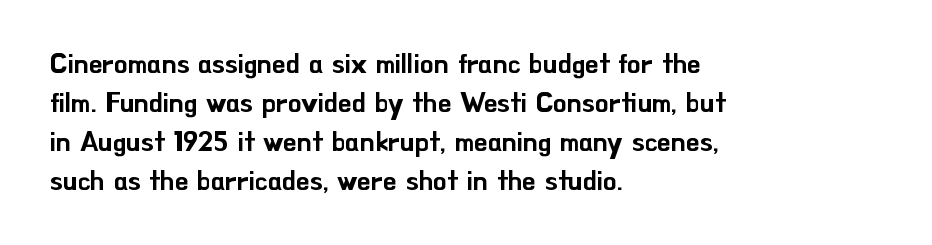
The image shows 27 px text type, upright; set left-aligned, normal line spacing (1.44x), normal letter spacing, not underlined.
